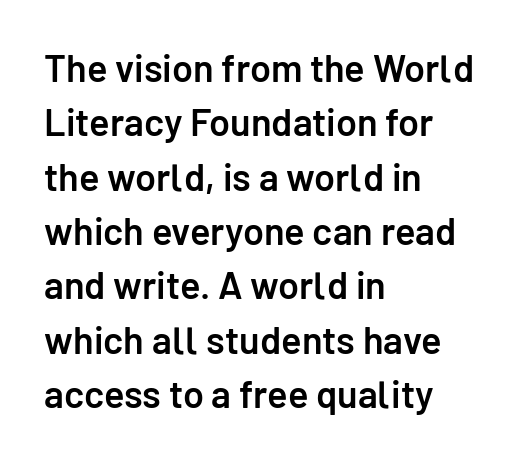
The image shows 38 px semibold sans-serif type, upright; set left-aligned, normal line spacing (1.43x), normal letter spacing, not underlined; low stroke contrast and a medium x-height.
